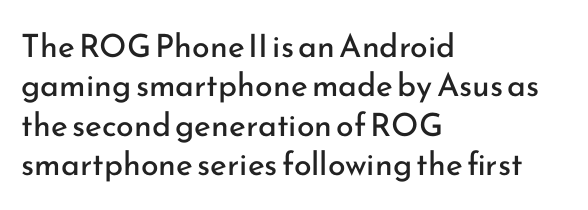
{"serif": "no", "italic": "no", "bold": "no", "weight": "regular", "width": "normal", "stroke_contrast": "low", "x_height": "small", "monospaced": "no", "underline": "no", "align": "left", "line_spacing_ratio": 1.23, "letter_spacing": "normal", "letter_spacing_em": 0.0, "glyph_px": 32}
